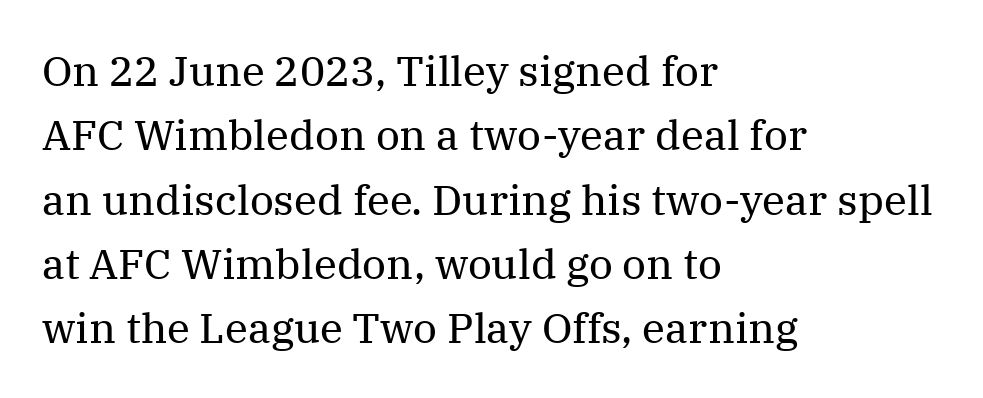
The image shows 42 px regular-weight serif type, upright; set left-aligned, normal line spacing (1.53x), normal letter spacing, not underlined; medium stroke contrast and a medium x-height.
